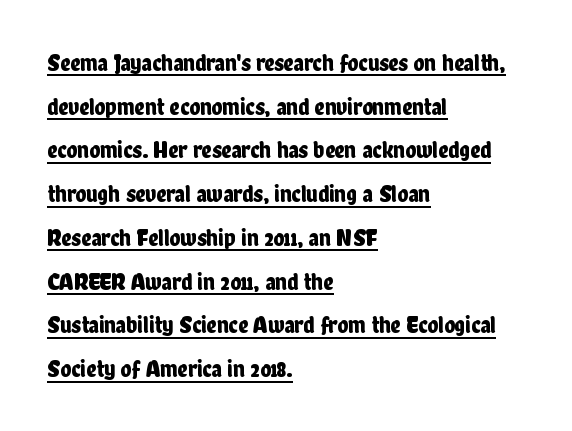
Layout note: lines flush left. The rendering uses the underline text-decoration. Italic: no, the glyphs are upright roman. This rendering leaves character spacing at its baseline value.
